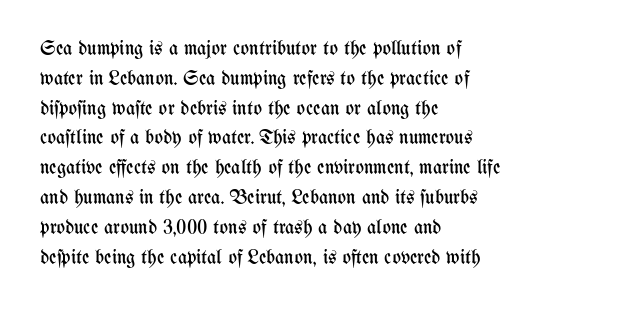
Rule under the text: the space is simply empty. Upright lettering throughout. This rendering leaves character spacing at its baseline value. If you drew a ruler down the left edge, every line would touch it. Is there much room between lines? A standard amount, neither cramped nor airy. This reads as an unemphasized weight, regular at the heaviest.
